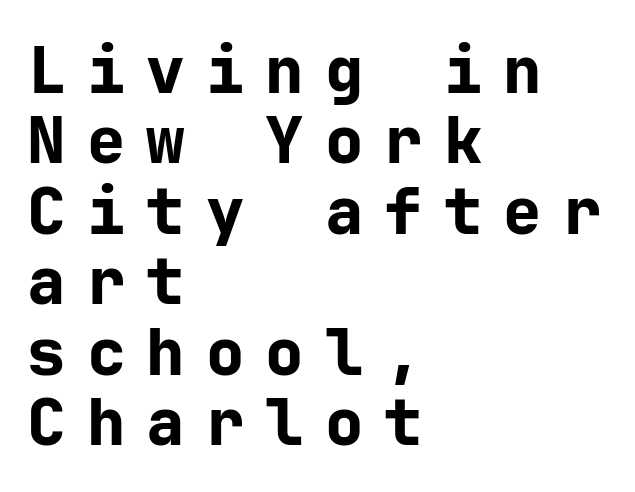
{"serif": "no", "italic": "no", "bold": "yes", "weight": "bold", "width": "normal", "stroke_contrast": "low", "x_height": "medium", "underline": "no", "align": "left", "line_spacing": "tight", "line_spacing_ratio": 1.1, "letter_spacing": "wide", "letter_spacing_em": 0.33, "glyph_px": 64}
